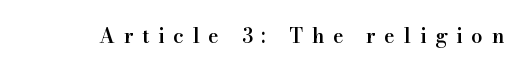
Does the weight exceed regular? Yes, but only to semibold. Does the lettering tilt? It doesn't — this is upright. Plain, unruled lines of type. There is plenty of visible air inserted between adjacent glyphs.
